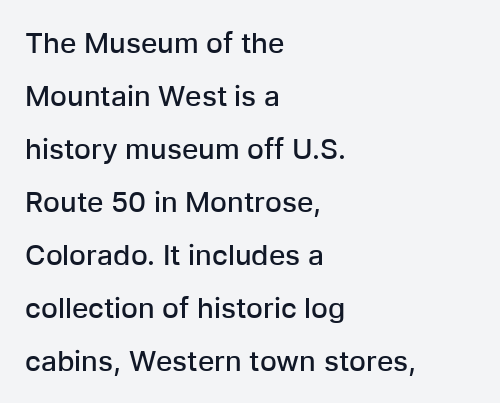
Q: Is the text bold? A: Semi-bold.
Q: Is the text italic (slanted)? A: No, it is upright.
Q: Is the typeface a serif or a sans-serif typeface? A: Sans-serif.
Q: Is the text underlined? A: No.
Q: How is the paragraph aligned? A: Left-aligned.
Q: Is the spacing between letters normal or unusually wide? A: Normal.
Q: Width (condensed, normal, or wide)? A: Normal.
Q: Stroke contrast? A: Low.
Q: x-height? A: Medium.
Q: Monospaced? A: No.
